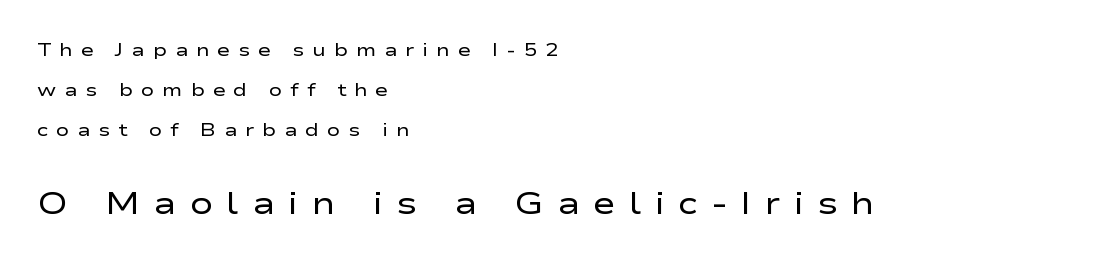
Q: Is the text bold? A: No.
Q: Is the text italic (slanted)? A: No, it is upright.
Q: Is the typeface a serif or a sans-serif typeface? A: Sans-serif.
Q: Is the text underlined? A: No.
Q: How is the paragraph aligned? A: Left-aligned.
Q: Is the spacing between letters normal or unusually wide? A: Unusually wide.
Q: Is the spacing between lines tight, normal or loose? A: Loose.
Q: Which block of text is set in a larger size, the first (top) or the second (bottom)? A: The second (bottom) one.
Q: Width (condensed, normal, or wide)? A: Wide.
Q: Stroke contrast? A: Low.
Q: x-height? A: Medium.
Q: Monospaced? A: No.
